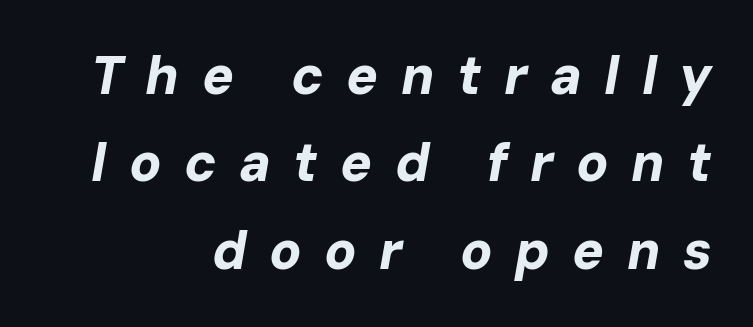
{"italic": "yes", "lean": "right", "slant_degrees": 10, "bold": "yes", "weight": "bold", "width": "normal", "stroke_contrast": "low", "x_height": "medium", "monospaced": "no", "underline": "no", "align": "right", "line_spacing": "normal", "line_spacing_ratio": 1.65, "letter_spacing": "wide", "letter_spacing_em": 0.42, "glyph_px": 53}
